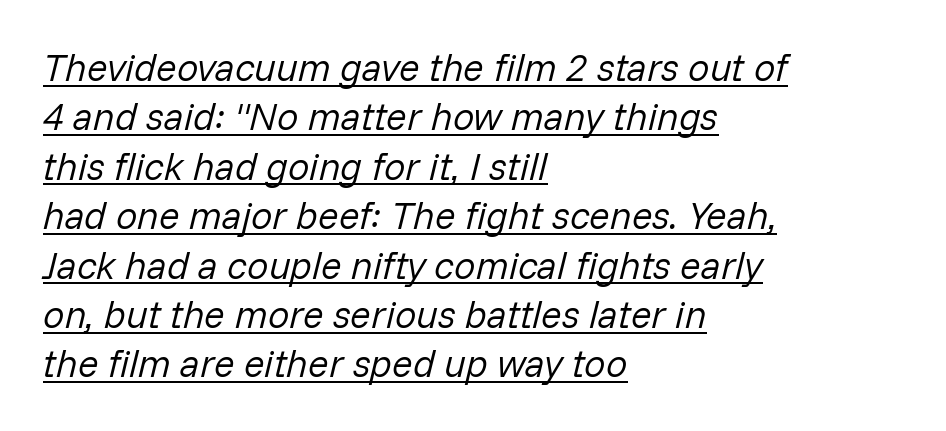
{"italic": "yes", "lean": "right", "slant_degrees": 14, "bold": "no", "weight": "regular", "width": "normal", "stroke_contrast": "low", "x_height": "medium", "monospaced": "no", "underline": "yes", "align": "left", "line_spacing": "normal", "line_spacing_ratio": 1.3, "letter_spacing": "normal", "letter_spacing_em": 0.0, "glyph_px": 38}
